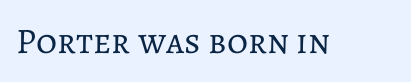
Q: Is the text bold? A: No.
Q: Is the text italic (slanted)? A: No, it is upright.
Q: Is the text underlined? A: No.
Q: Is the spacing between letters normal or unusually wide? A: Normal.
Q: Width (condensed, normal, or wide)? A: Normal.
Q: Stroke contrast? A: Low.
Q: x-height? A: Medium.
Q: Monospaced? A: No.
